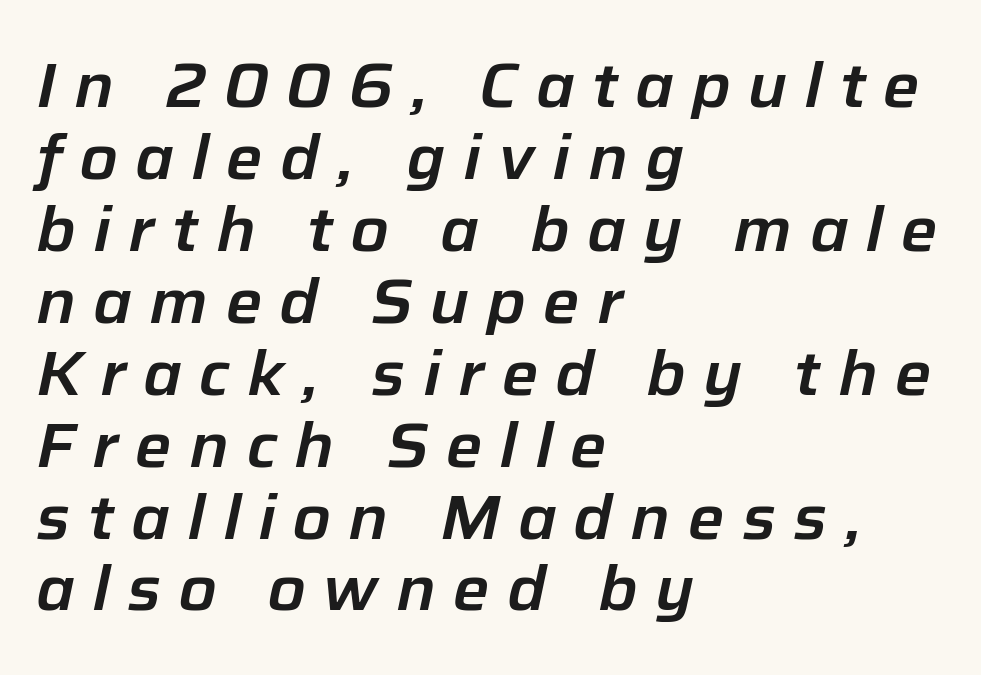
{"italic": "yes", "lean": "right", "slant_degrees": 12, "width": "normal", "stroke_contrast": "low", "x_height": "medium", "monospaced": "no", "underline": "no", "align": "left", "line_spacing_ratio": 1.16, "letter_spacing": "wide", "letter_spacing_em": 0.28, "glyph_px": 62}
